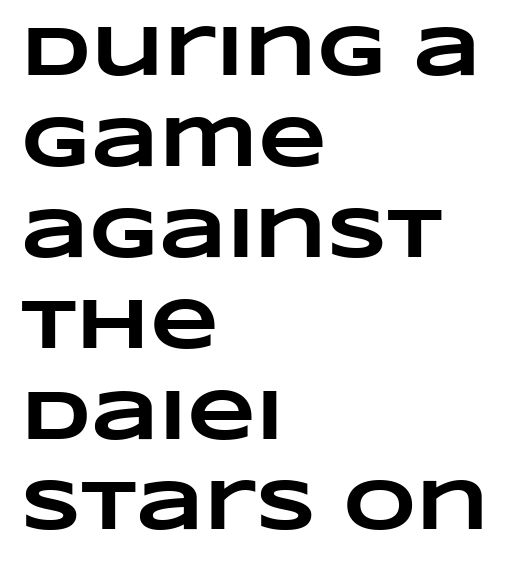
{"bold": "yes", "weight": "heavy", "width": "wide", "stroke_contrast": "low", "x_height": "large", "monospaced": "no", "underline": "no", "align": "left", "line_spacing": "normal", "line_spacing_ratio": 1.28, "letter_spacing": "normal", "letter_spacing_em": 0.0, "glyph_px": 71}
